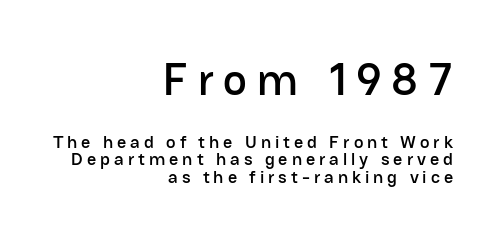
The image shows 45 px sans-serif type, upright; set right-aligned, tight line spacing (0.97x), unusually wide letter spacing (+0.22 em), not underlined; the first (top) block is 2.5x larger; low stroke contrast and a medium x-height.
